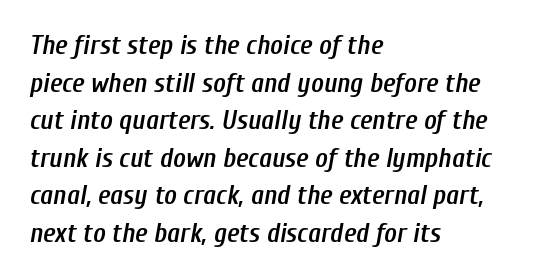
The block of text has a typical density, with ordinary space between rows. Beneath every word, the page is bare. Each word holds together tightly as a unit, with standard inter-letter gaps. The face used here has a pronounced slope to its letters. Each line starts at the same left margin while the right side varies.
